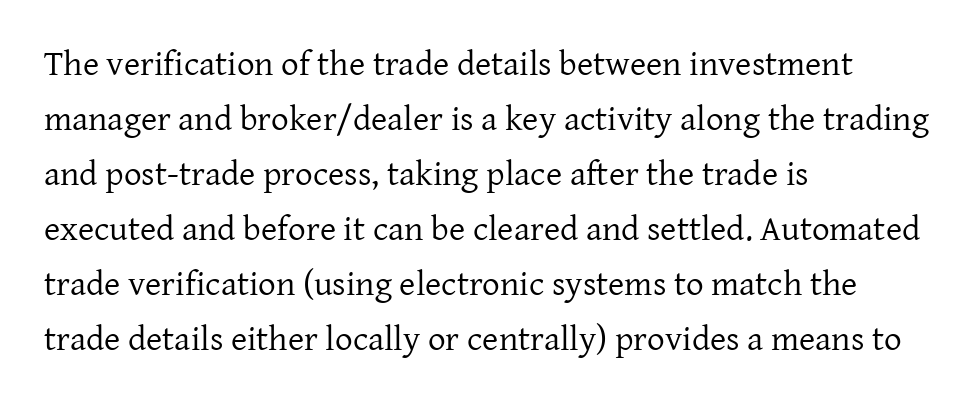
What kind of face is this? One with serifs. Varying glyph widths throughout — classic text-font behaviour. Look at the tracking — it's just the regular setting, nothing added. The letters look calm and open, with moderate or lighter stems.
